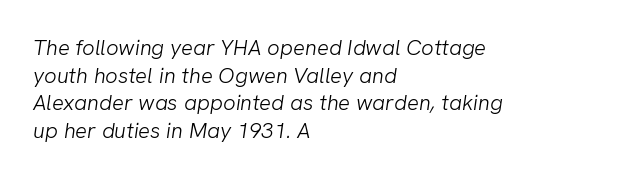
Q: Is the text bold? A: No.
Q: Is the text underlined? A: No.
Q: How is the paragraph aligned? A: Left-aligned.
Q: Is the spacing between letters normal or unusually wide? A: Normal.
Q: Is the spacing between lines tight, normal or loose? A: Normal.
